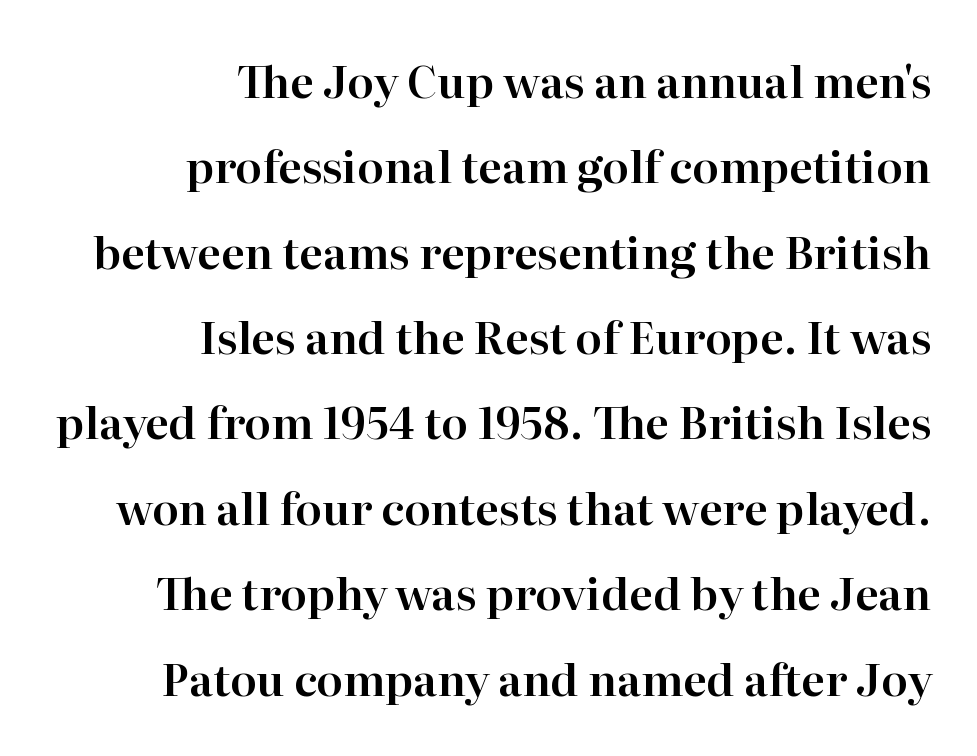
{"serif": "yes", "italic": "no", "width": "normal", "stroke_contrast": "high", "x_height": "medium", "monospaced": "no", "underline": "no", "align": "right", "line_spacing": "loose", "line_spacing_ratio": 1.94, "letter_spacing": "normal", "letter_spacing_em": 0.0, "glyph_px": 44}
